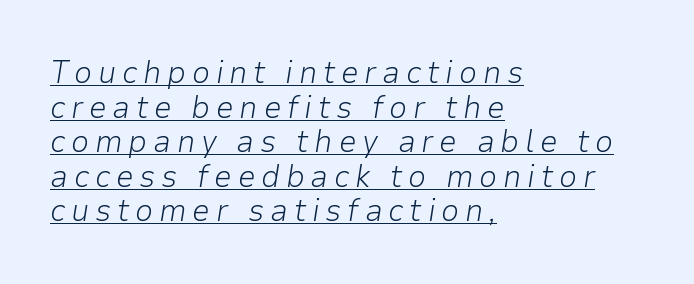
The image shows 32 px light type, italic (leaning right); set left-aligned, tight line spacing (1.08x), underlined; low stroke contrast and a medium x-height.
